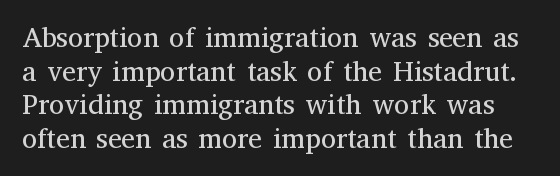
This sample uses a serif face. The horizontal fit of the characters is conventional and even. Ink coverage per letter is moderate at most. Unmarked baselines from the first word to the last.
